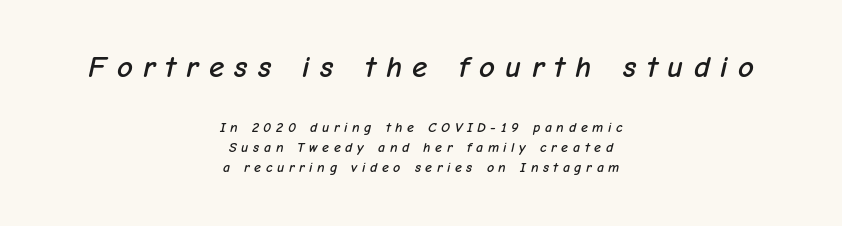
Note the varied advance widths — an 'i' is clearly narrower than an 'm'. Caption: multi-line text, centered on the measure. A normal amount of white space separates one row of letters from the next. This rendering features lettering with no underline. Is the letter spacing exaggerated? Yes — the characters are pushed far apart.
